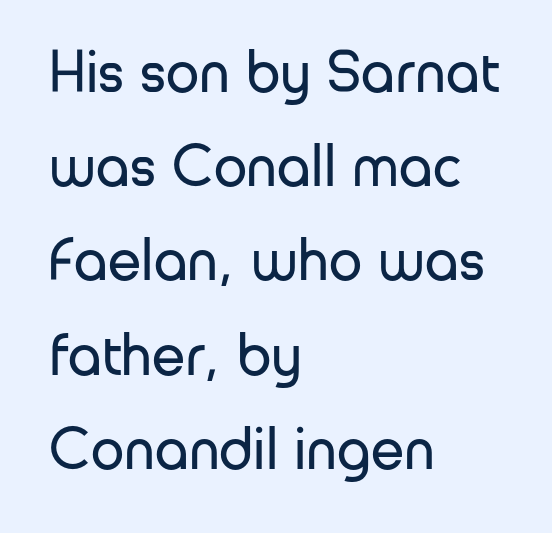
{"serif": "no", "italic": "no", "bold": "no", "weight": "regular", "width": "normal", "stroke_contrast": "low", "x_height": "medium", "monospaced": "no", "underline": "no", "align": "left", "line_spacing": "normal", "line_spacing_ratio": 1.57, "letter_spacing": "normal", "letter_spacing_em": 0.0, "glyph_px": 60}
